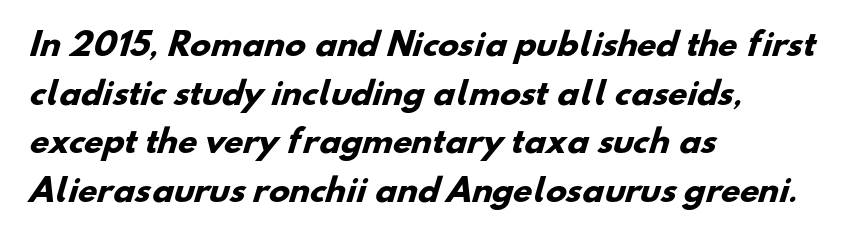
The image shows 31 px heavy sans-serif type; set left-aligned, normal line spacing (1.57x), normal letter spacing, not underlined; low stroke contrast and a small x-height.
